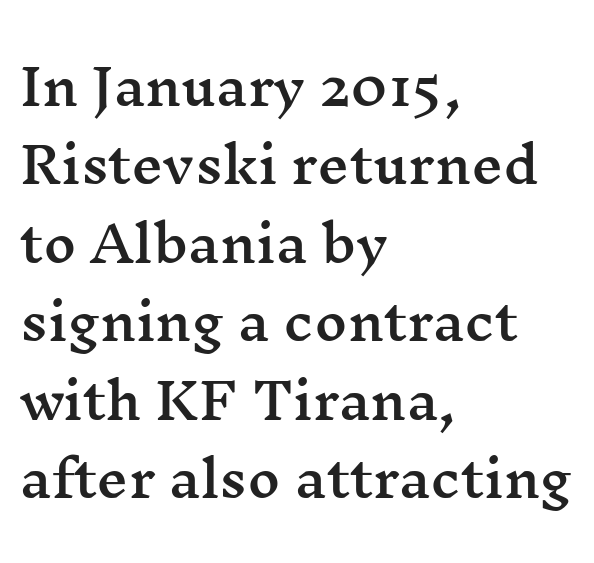
The image shows 50 px wide serif type, upright; set left-aligned, normal line spacing (1.57x), normal letter spacing, not underlined; medium stroke contrast and a medium x-height.
